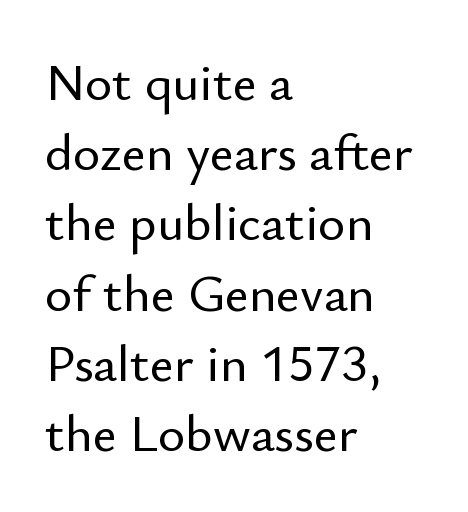
Q: Is the text italic (slanted)? A: No, it is upright.
Q: Is the typeface a serif or a sans-serif typeface? A: Sans-serif.
Q: Is the text underlined? A: No.
Q: How is the paragraph aligned? A: Left-aligned.
Q: Is the spacing between letters normal or unusually wide? A: Normal.
Q: Is the spacing between lines tight, normal or loose? A: Normal.
Q: Width (condensed, normal, or wide)? A: Normal.
Q: Stroke contrast? A: Low.
Q: x-height? A: Small.
Q: Monospaced? A: No.
